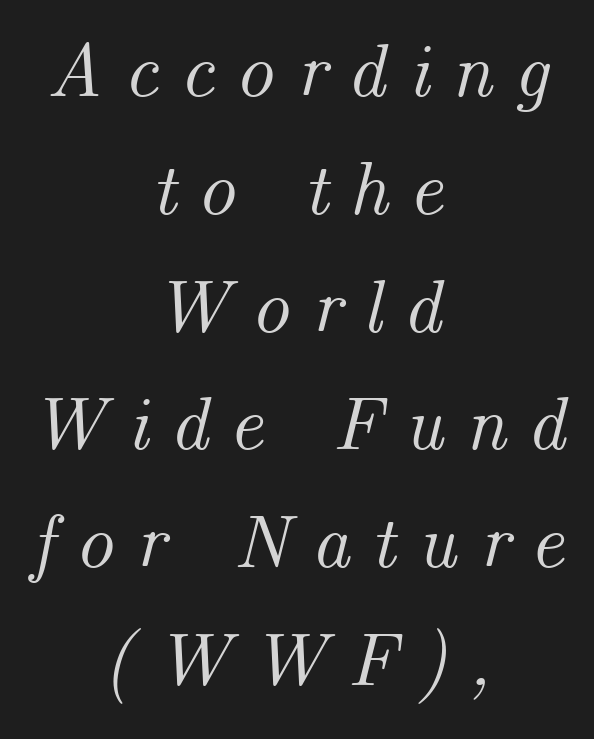
The image shows 76 px text type, italic (leaning right); set centered, normal line spacing (1.55x), unusually wide letter spacing (+0.27 em), not underlined; medium stroke contrast and a small x-height.
